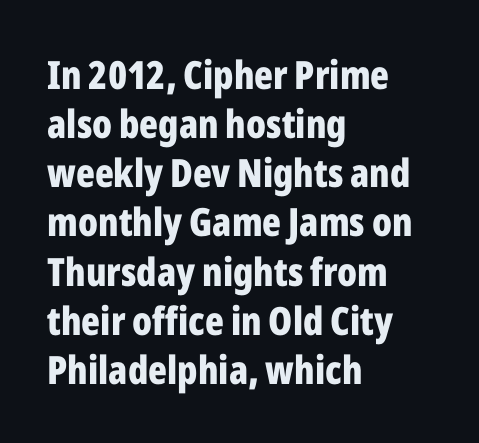
Reading down the block, your eye returns to a fixed left position each line. Check under the words: just untouched page. Here the designer chose a conventional face with non-uniform glyph widths. Strokes here are thick enough to call this a true bold. Does the leading feel generous? No, just average. Serifs: no, the terminals of the letterforms are clean.
